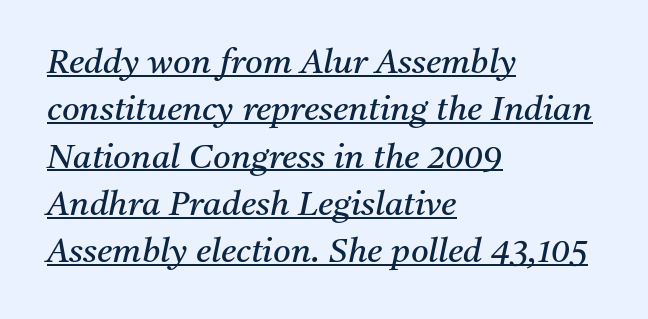
Q: Is the text bold? A: No.
Q: Is the text italic (slanted)? A: Yes, it leans right by about 11 degrees.
Q: Is the typeface a serif or a sans-serif typeface? A: Serif.
Q: Is the text underlined? A: Yes.
Q: How is the paragraph aligned? A: Left-aligned.
Q: Is the spacing between letters normal or unusually wide? A: Normal.
Q: Is the spacing between lines tight, normal or loose? A: Normal.
Q: Width (condensed, normal, or wide)? A: Normal.
Q: Stroke contrast? A: Medium.
Q: x-height? A: Medium.
Q: Monospaced? A: No.
